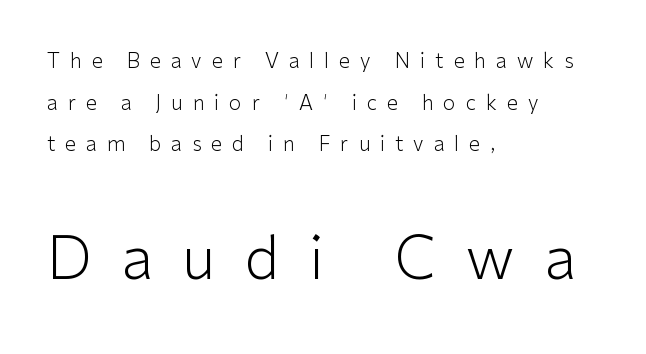
{"serif": "no", "italic": "no", "bold": "no", "weight": "light", "width": "normal", "stroke_contrast": "low", "x_height": "medium", "monospaced": "no", "underline": "no", "align": "left", "line_spacing": "loose", "line_spacing_ratio": 2.08, "letter_spacing": "wide", "letter_spacing_em": 0.5, "larger_block": "second", "size_ratio": 2.95, "glyph_px": 59}
